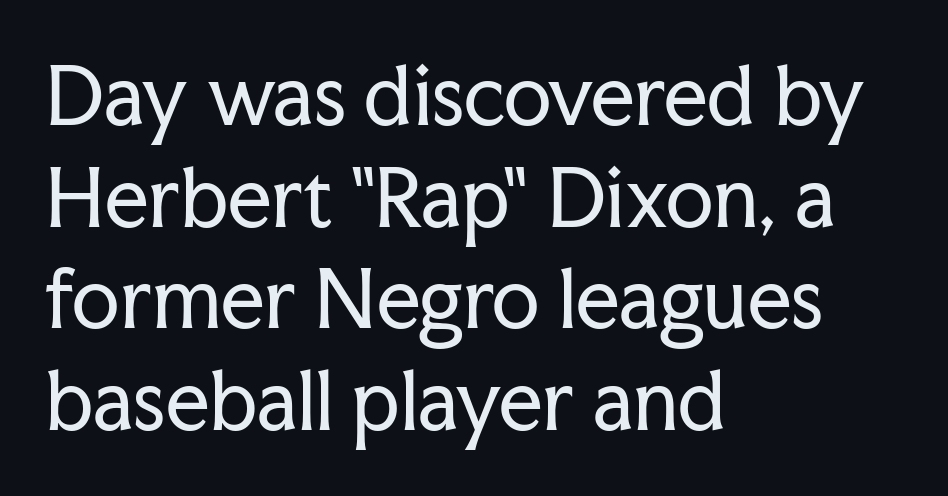
The image shows 77 px regular-weight serif type, upright; set left-aligned, normal line spacing (1.32x), normal letter spacing, not underlined; low stroke contrast and a medium x-height.
